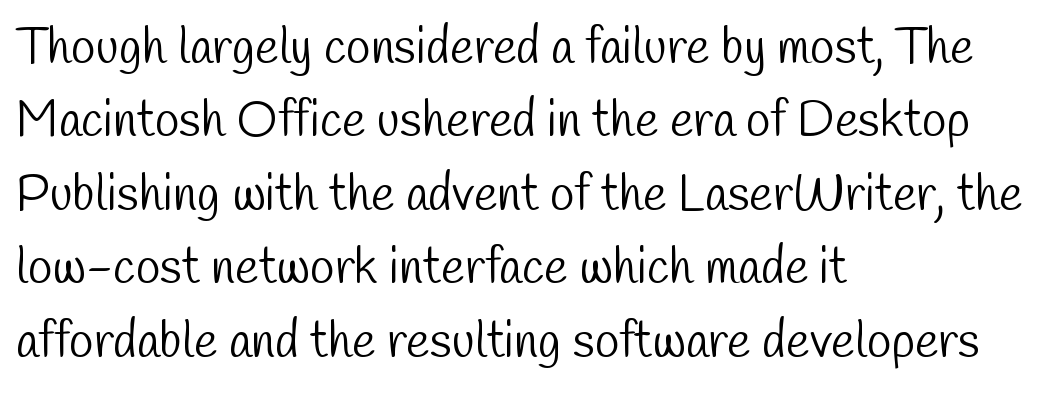
These lines are rendered in a variable-pitch font. The designer went with a sans here, leaving each stem footless. These lines are set flush left with a ragged right edge. One glance says typical: line gaps are just what's usual.
